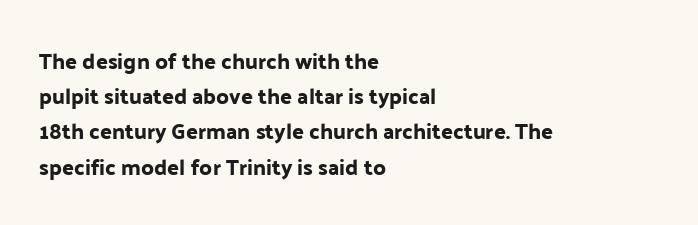
{"italic": "no", "underline": "no", "align": "left", "line_spacing": "normal", "line_spacing_ratio": 1.6, "letter_spacing": "normal", "letter_spacing_em": 0.0, "glyph_px": 22}
